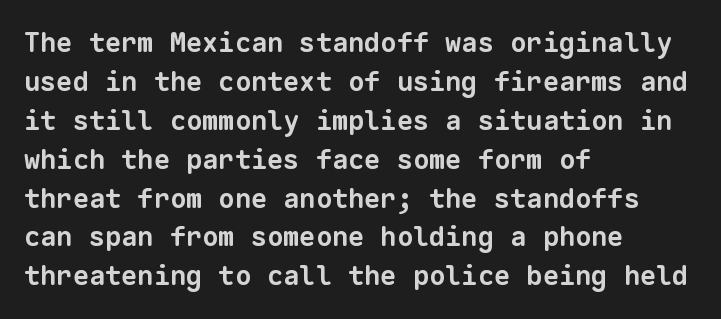
Check the space under the baseline: it is left empty. These lines sit exactly where default settings would place them. Its strokes are broad and dark, the hallmark of bold type. The compositor pushed each line to the left boundary.
